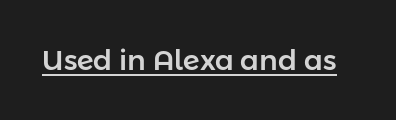
Q: Is the text italic (slanted)? A: No, it is upright.
Q: Is the typeface a serif or a sans-serif typeface? A: Sans-serif.
Q: Is the text underlined? A: Yes.
Q: Is the spacing between letters normal or unusually wide? A: Normal.
Q: Width (condensed, normal, or wide)? A: Normal.
Q: Stroke contrast? A: Low.
Q: x-height? A: Medium.
Q: Monospaced? A: No.
